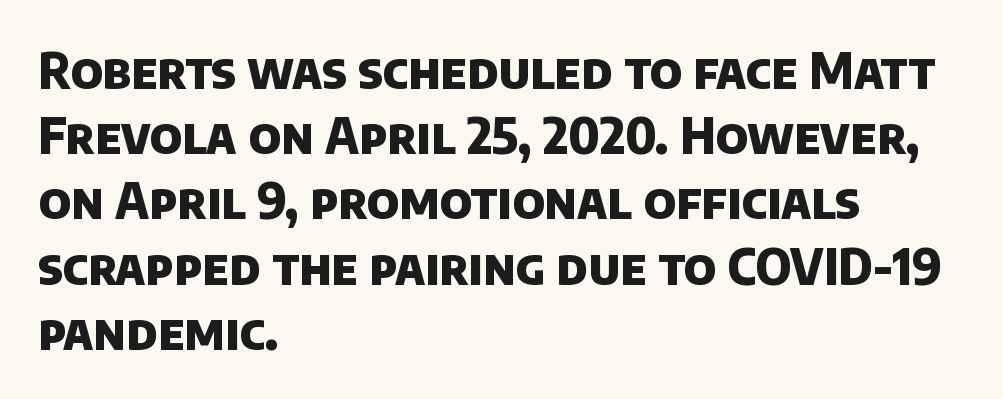
The font is running at its bold setting. Left-aligned paragraph, ragged on the right. This block has exactly the height ordinary leading produces. The rendering shows plain stroke endings on the letterforms — a sans-serif design.
